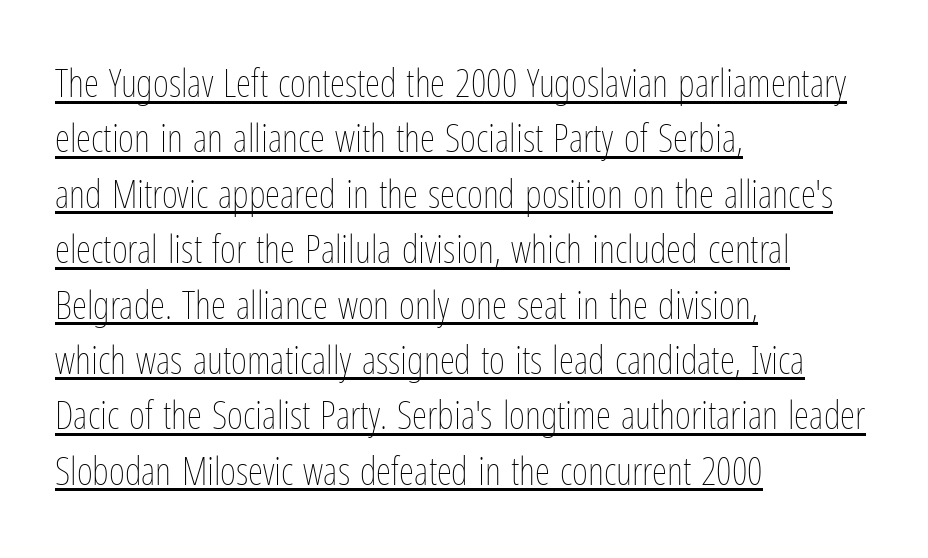
{"italic": "no", "bold": "no", "weight": "thin", "width": "condensed", "stroke_contrast": "low", "x_height": "medium", "monospaced": "no", "underline": "yes", "align": "left", "line_spacing": "normal", "line_spacing_ratio": 1.42, "letter_spacing": "normal", "letter_spacing_em": 0.0, "glyph_px": 39}
